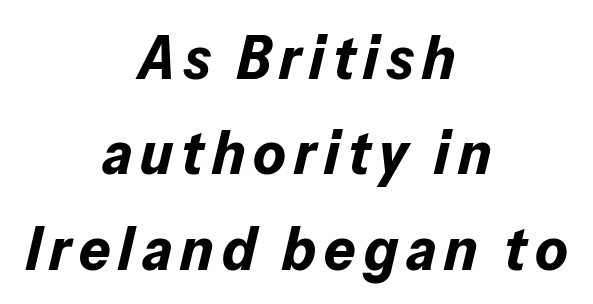
The image shows 62 px bold type, italic (leaning right); set centered, normal line spacing (1.54x), not underlined; low stroke contrast and a medium x-height.
